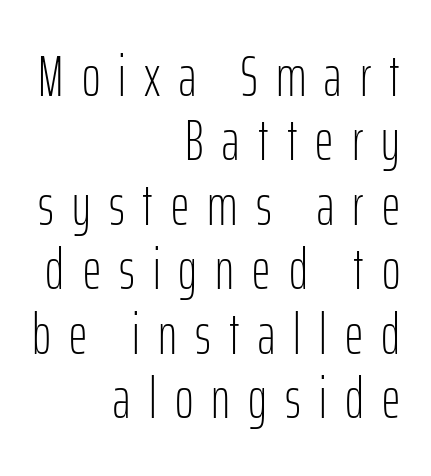
{"serif": "no", "italic": "no", "bold": "no", "weight": "light", "width": "condensed", "stroke_contrast": "low", "x_height": "medium", "monospaced": "no", "underline": "no", "align": "right", "line_spacing": "tight", "line_spacing_ratio": 1.13, "letter_spacing": "wide", "letter_spacing_em": 0.32, "glyph_px": 57}
